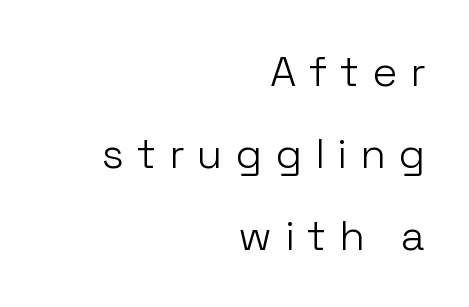
Unlike italic type, these characters show no tilt at all. These lines stand farther apart than default settings would place them. Every row of glyphs terminates at an identical x-position on the right. In terms of letterspacing, this is a distinctly airy, spread setting.
